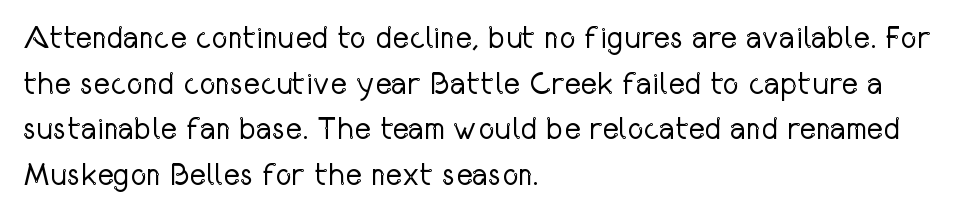
The image shows 31 px regular-weight, condensed sans-serif type, upright; set left-aligned, normal line spacing (1.47x), normal letter spacing, not underlined; low stroke contrast and a medium x-height.
